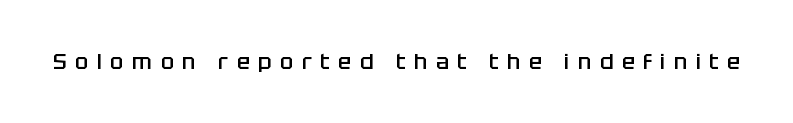
Q: Is the text bold? A: Semi-bold.
Q: Is the text italic (slanted)? A: No, it is upright.
Q: Is the text underlined? A: No.
Q: Is the spacing between letters normal or unusually wide? A: Unusually wide.
